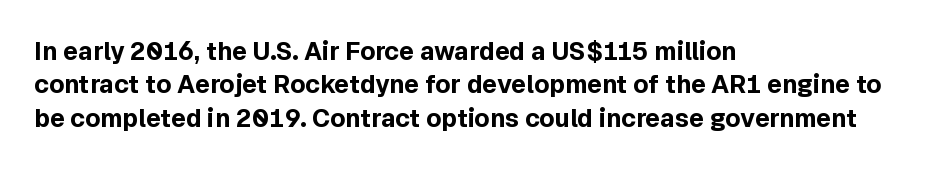
The image shows 25 px bold type, upright; set left-aligned, normal line spacing (1.34x), normal letter spacing, not underlined.
